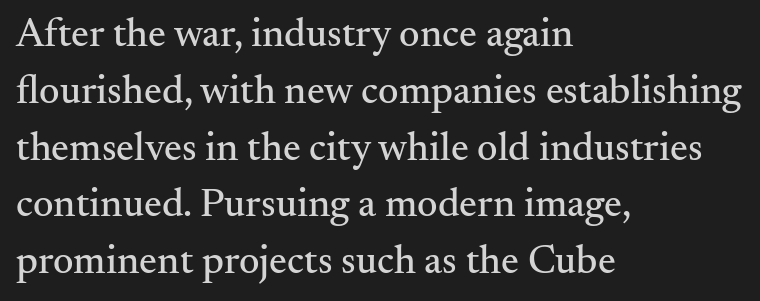
{"serif": "yes", "italic": "no", "width": "normal", "stroke_contrast": "medium", "x_height": "small", "monospaced": "no", "underline": "no", "align": "left", "line_spacing": "normal", "line_spacing_ratio": 1.42, "letter_spacing": "normal", "letter_spacing_em": 0.0, "glyph_px": 40}
